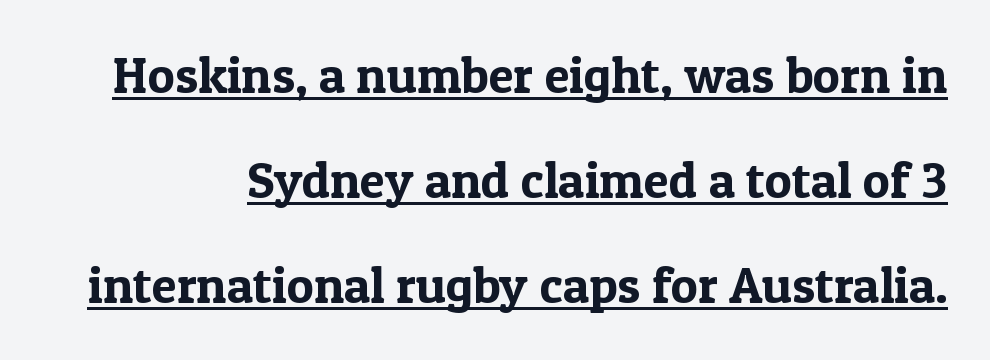
Underlining? Definitely there. The gaps between neighbouring characters are ordinary and unremarkable. The passage shown is typeset with a serif family. The passage shown is typed in a proportional face where columns would drift.
